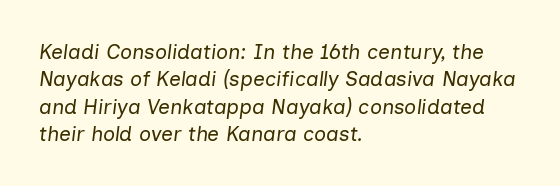
Tracking here is standard; glyphs follow each other at the usual distance. Visually the block forms a straight wall on the left and a jagged coastline on the right. Weight: in the light-to-regular range. Quick note: italic. Regular leading.
